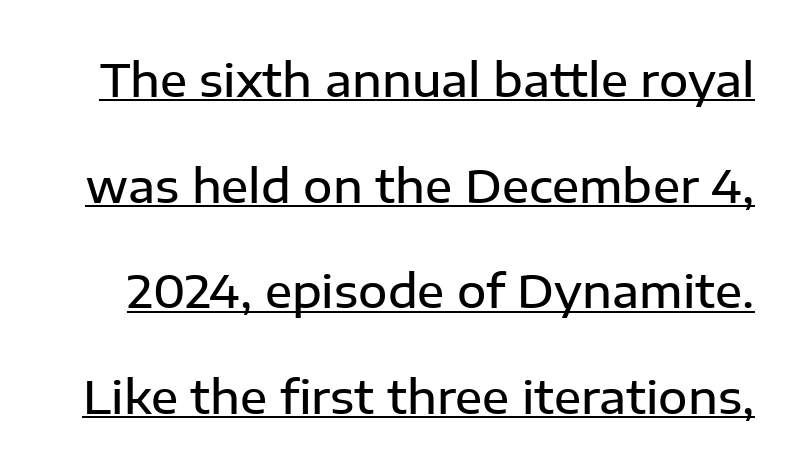
{"serif": "no", "italic": "no", "bold": "semi", "weight": "semibold", "width": "normal", "stroke_contrast": "low", "x_height": "medium", "monospaced": "no", "underline": "yes", "line_spacing": "loose", "line_spacing_ratio": 2.35, "letter_spacing": "normal", "letter_spacing_em": 0.0, "glyph_px": 45}
